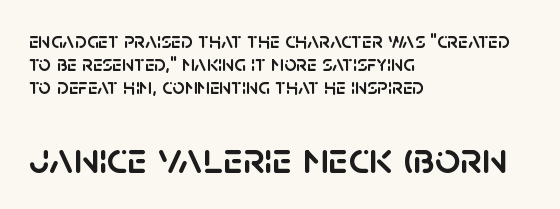
{"serif": "no", "italic": "no", "width": "normal", "stroke_contrast": "low", "x_height": "large", "monospaced": "no", "underline": "no", "align": "left", "line_spacing": "tight", "line_spacing_ratio": 1.04, "letter_spacing": "normal", "letter_spacing_em": 0.0, "larger_block": "second", "size_ratio": 2.05, "glyph_px": 45}
